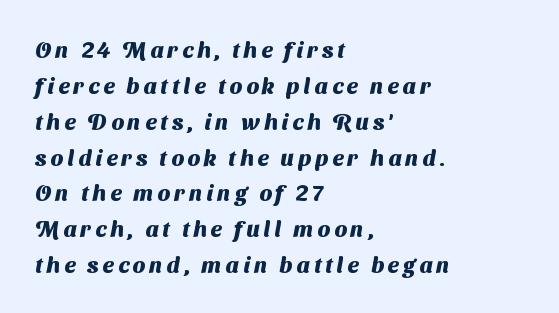
The image shows 22 px bold type; set left-aligned, normal line spacing (1.63x), not underlined.
